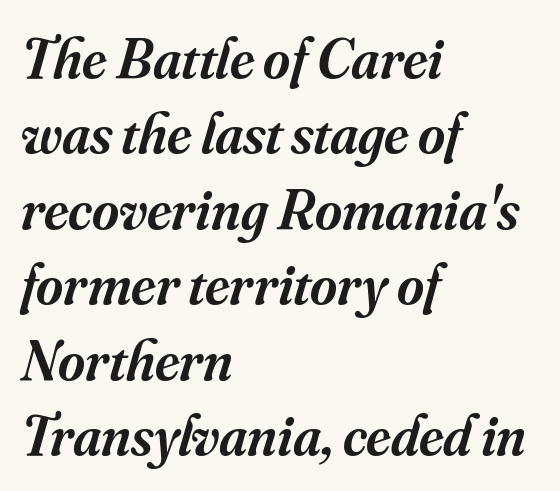
Letters rest on an invisible, unmarked baseline. Regarding serifs, this sample has them. Whoever set this chose a conventional vertical rhythm. The letterforms sit shoulder to shoulder at normal distance. The axis of the letterforms is tilted away from vertical.
